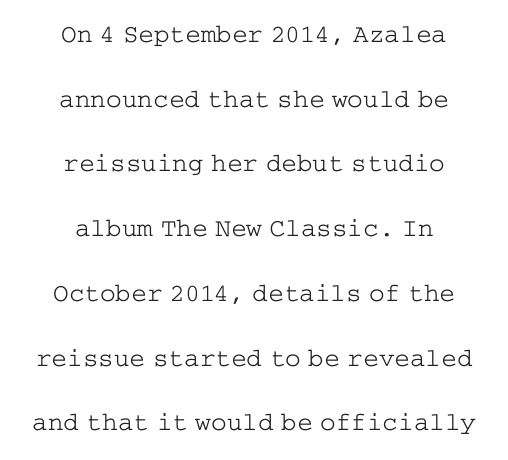
Anything drawn beneath the words? Only blank space. Students, note that the glyphs here touch the page at normal intervals. This block would shrink considerably if given ordinary leading; it's expanded now. Does the lettering tilt? It doesn't — this is upright. Alignment: centered. The letterforms sit at book weight or below.
